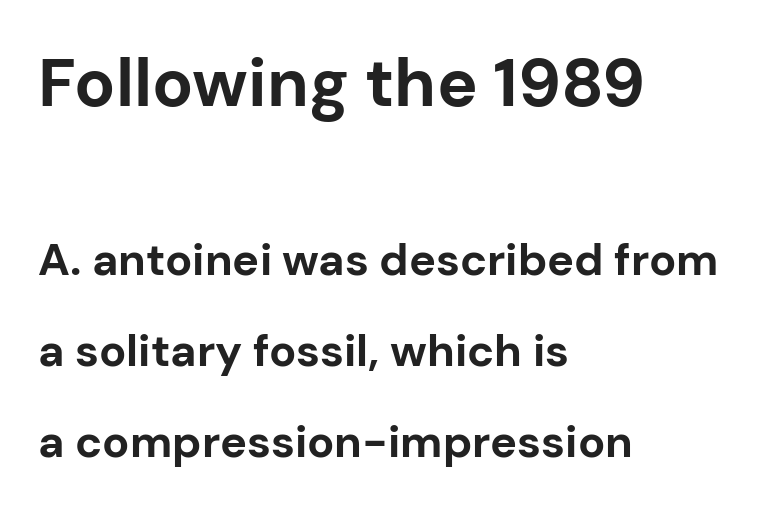
{"serif": "no", "italic": "no", "bold": "yes", "weight": "bold", "width": "normal", "stroke_contrast": "low", "x_height": "medium", "monospaced": "no", "underline": "no", "align": "left", "line_spacing": "loose", "line_spacing_ratio": 2.02, "letter_spacing": "normal", "letter_spacing_em": 0.0, "larger_block": "first", "size_ratio": 1.51, "glyph_px": 68}
